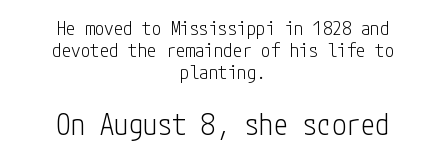
The typeface chosen for these lines omits serifs. These lines were composed using upright roman letters. Is this a heavy cut? Hardly; it is regular or lighter. Character size in the trailing block exceeds that of the leading block. Alignment: centered. The rendering keeps characters at their native spacing.
